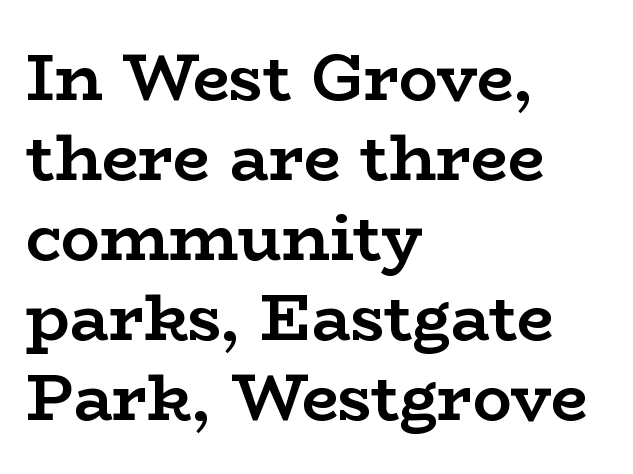
Q: Is the text bold? A: Yes.
Q: Is the text italic (slanted)? A: No, it is upright.
Q: Is the typeface a serif or a sans-serif typeface? A: Serif.
Q: Is the text underlined? A: No.
Q: How is the paragraph aligned? A: Left-aligned.
Q: Is the spacing between letters normal or unusually wide? A: Normal.
Q: Width (condensed, normal, or wide)? A: Wide.
Q: Stroke contrast? A: Low.
Q: x-height? A: Medium.
Q: Monospaced? A: No.
